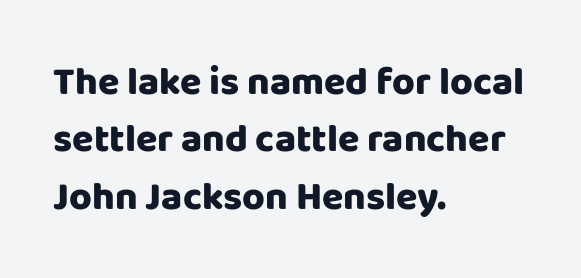
The image shows 39 px heavy sans-serif type, upright; set left-aligned, normal line spacing (1.47x), normal letter spacing, not underlined; low stroke contrast and a large x-height.
